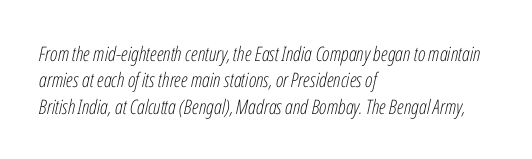
Clear beneath every line of the passage. Spacing between characters is what you'd get straight out of the box. Teacher's note: observe the even left margin — that is flush-left alignment. This reads as an unemphasized weight, regular at the heaviest. Leading: standard.
